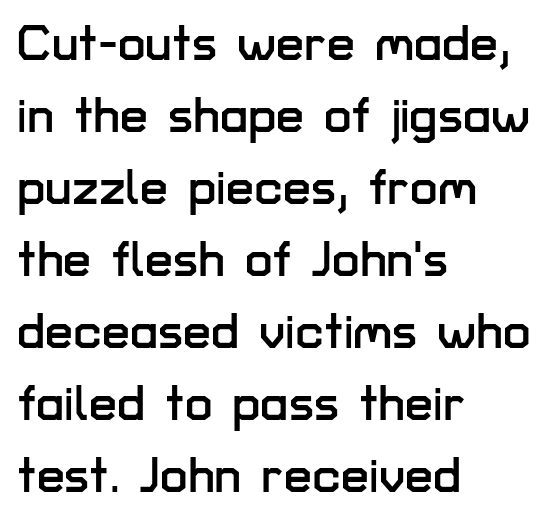
Q: Is the text italic (slanted)? A: No, it is upright.
Q: Is the typeface a serif or a sans-serif typeface? A: Sans-serif.
Q: Is the text underlined? A: No.
Q: How is the paragraph aligned? A: Left-aligned.
Q: Is the spacing between letters normal or unusually wide? A: Normal.
Q: Is the spacing between lines tight, normal or loose? A: Normal.
Q: Width (condensed, normal, or wide)? A: Normal.
Q: Stroke contrast? A: Low.
Q: x-height? A: Medium.
Q: Monospaced? A: No.
